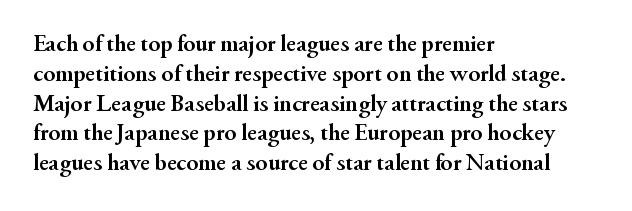
{"italic": "no", "bold": "yes", "underline": "no", "align": "left", "line_spacing_ratio": 1.24, "letter_spacing": "normal", "letter_spacing_em": 0.0, "glyph_px": 24}
